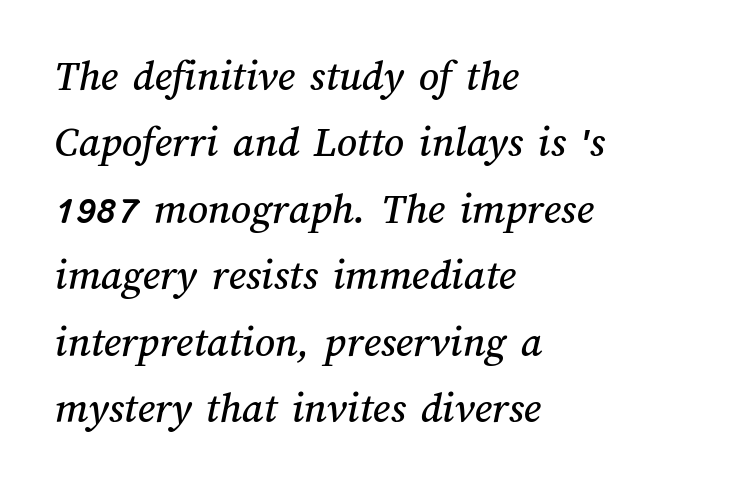
The image shows 44 px text type; set left-aligned, normal line spacing (1.51x), normal letter spacing, not underlined; medium stroke contrast and a medium x-height.
